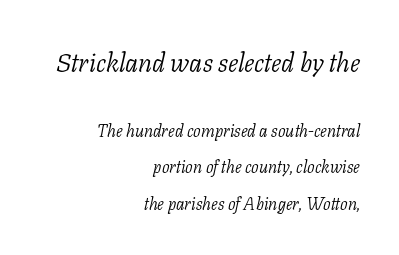
{"italic": "yes", "lean": "right", "slant_degrees": 11, "bold": "no", "underline": "no", "align": "right", "line_spacing": "loose", "line_spacing_ratio": 2.13, "letter_spacing": "normal", "letter_spacing_em": 0.0, "larger_block": "first", "size_ratio": 1.53, "glyph_px": 26}
